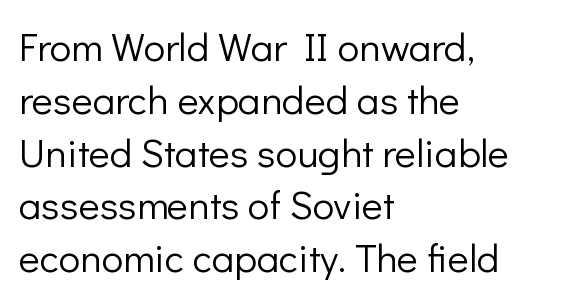
The image shows 40 px light sans-serif type, upright; set left-aligned, normal line spacing (1.32x), normal letter spacing, not underlined; low stroke contrast and a medium x-height.
